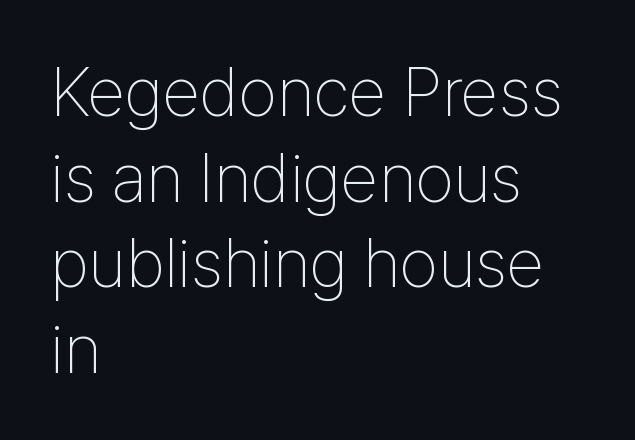
Is this a fixed-width face? No — the glyphs have proportional, varying widths. Summary of weight: not heavy and not bold. Posture: straight, roman, zero tilt. Visually the block forms a straight wall on the left and a jagged coastline on the right. Any mark beneath the type? The region is blank.
